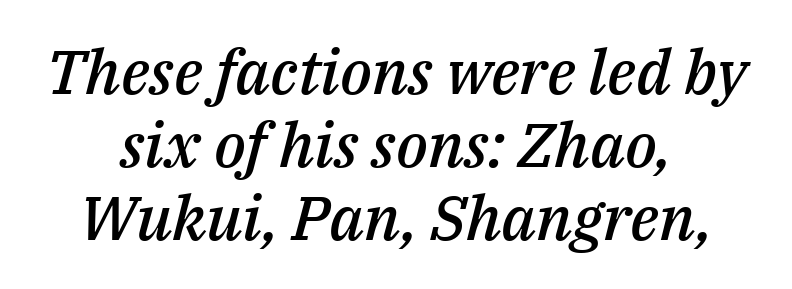
Q: Is the text bold? A: Semi-bold.
Q: Is the text italic (slanted)? A: Yes, it leans right by about 14 degrees.
Q: Is the text underlined? A: No.
Q: How is the paragraph aligned? A: Centered.
Q: Is the spacing between letters normal or unusually wide? A: Normal.
Q: Width (condensed, normal, or wide)? A: Normal.
Q: Stroke contrast? A: Medium.
Q: x-height? A: Medium.
Q: Monospaced? A: No.
